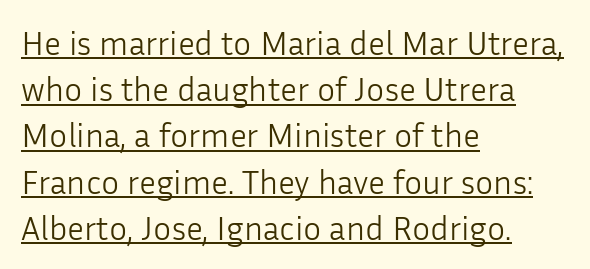
The image shows 34 px light sans-serif type, upright; set left-aligned, normal line spacing (1.36x), normal letter spacing, underlined; low stroke contrast and a medium x-height.
